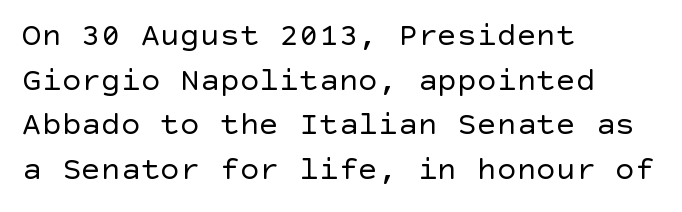
The image shows 33 px regular-weight sans-serif type, upright; set left-aligned, normal line spacing (1.35x), normal letter spacing, not underlined; a large x-height.
